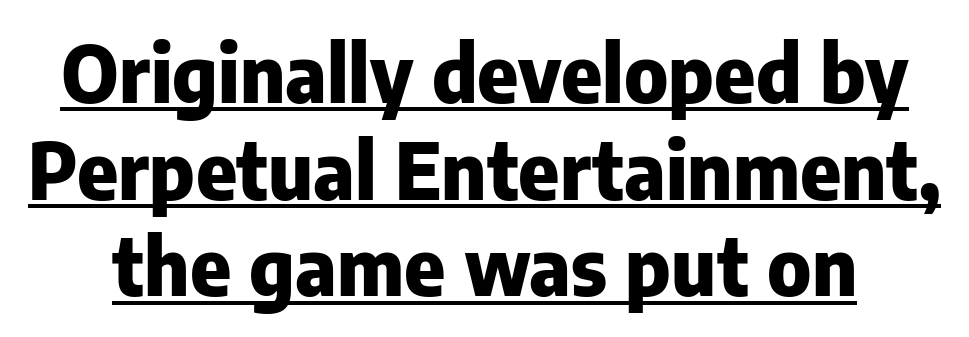
No feet cap the strokes, marking this as sans-serif type. The tracking reads as untouched default to a designer's eye. Weight: bold. In terms of posture, this sample is upright.
